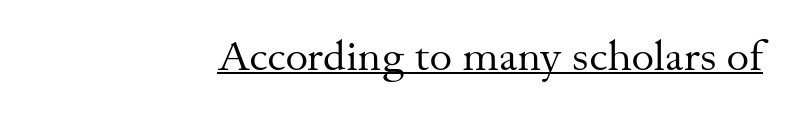
The image shows 43 px regular-weight serif type, upright; set right-aligned, normal letter spacing, underlined; medium stroke contrast and a small x-height.
